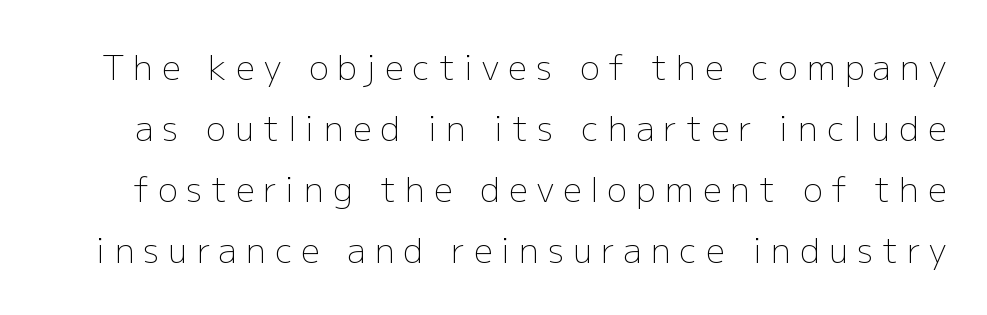
The image shows 33 px light sans-serif type, upright; set line spacing 1.85x, unusually wide letter spacing (+0.28 em), not underlined; low stroke contrast and a medium x-height.
